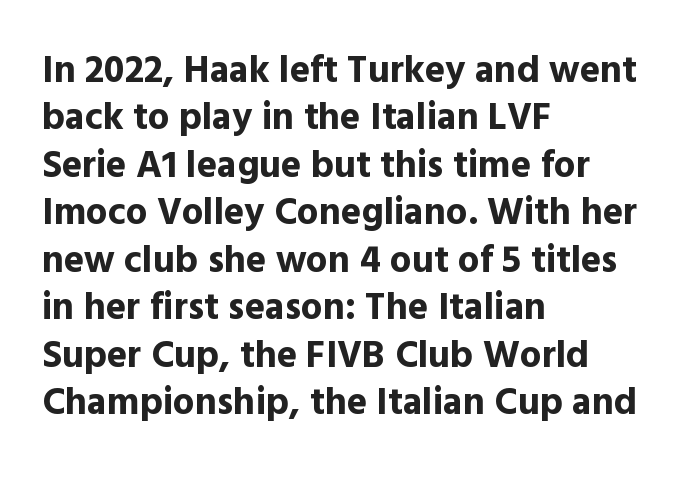
The image shows 38 px bold sans-serif type, upright; set left-aligned, normal line spacing (1.25x), normal letter spacing, not underlined; a medium x-height.
